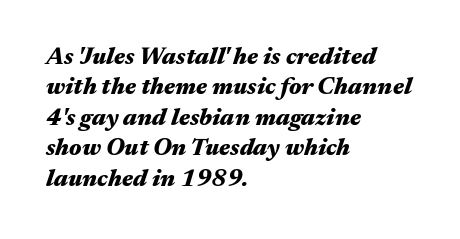
{"italic": "yes", "lean": "right", "slant_degrees": 17, "bold": "yes", "underline": "no", "align": "left", "line_spacing": "normal", "line_spacing_ratio": 1.27, "letter_spacing": "normal", "letter_spacing_em": 0.0, "glyph_px": 24}
